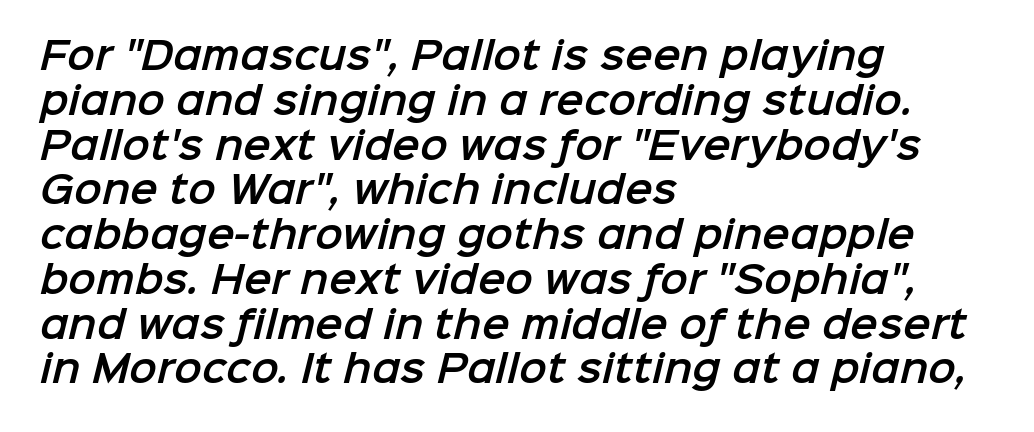
{"serif": "no", "width": "normal", "stroke_contrast": "low", "x_height": "medium", "monospaced": "no", "underline": "no", "align": "left", "line_spacing_ratio": 1.21, "letter_spacing": "normal", "letter_spacing_em": 0.0, "glyph_px": 37}
